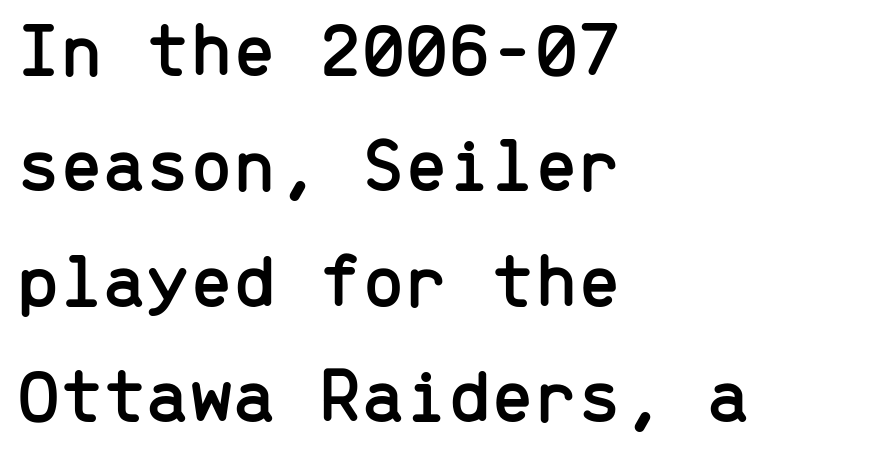
Q: Is the text italic (slanted)? A: No, it is upright.
Q: Is the typeface a serif or a sans-serif typeface? A: Sans-serif.
Q: Is the text underlined? A: No.
Q: How is the paragraph aligned? A: Left-aligned.
Q: Is the spacing between letters normal or unusually wide? A: Normal.
Q: Is the spacing between lines tight, normal or loose? A: Normal.
Q: Width (condensed, normal, or wide)? A: Normal.
Q: Stroke contrast? A: Low.
Q: x-height? A: Medium.
Q: Monospaced? A: Yes.
